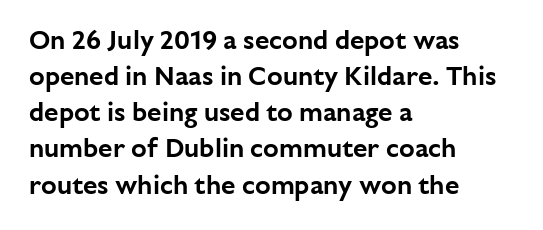
Q: Is the text italic (slanted)? A: No, it is upright.
Q: Is the text underlined? A: No.
Q: How is the paragraph aligned? A: Left-aligned.
Q: Is the spacing between letters normal or unusually wide? A: Normal.
Q: Is the spacing between lines tight, normal or loose? A: Normal.
